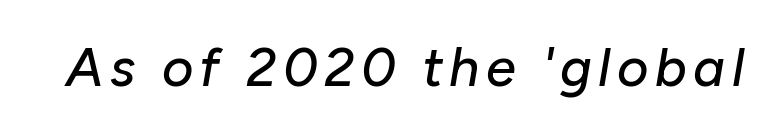
An italicized treatment has been applied to the whole sample. Here the designer chose a conventional face with non-uniform glyph widths. Clear beneath every line of the passage.
